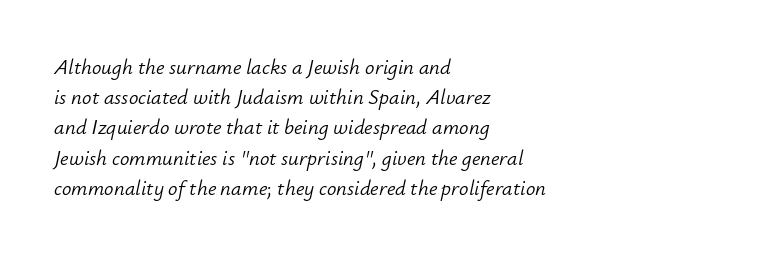
Q: Is the text bold? A: No.
Q: Is the text italic (slanted)? A: Yes, it leans right by about 12 degrees.
Q: Is the text underlined? A: No.
Q: How is the paragraph aligned? A: Left-aligned.
Q: Is the spacing between letters normal or unusually wide? A: Normal.
Q: Is the spacing between lines tight, normal or loose? A: Normal.
